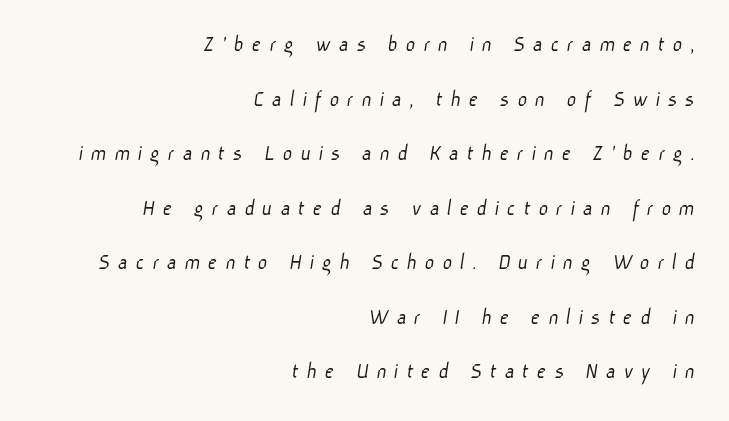
{"bold": "no", "underline": "no", "align": "right", "line_spacing": "loose", "line_spacing_ratio": 2.37, "letter_spacing": "wide", "letter_spacing_em": 0.34, "glyph_px": 23}
